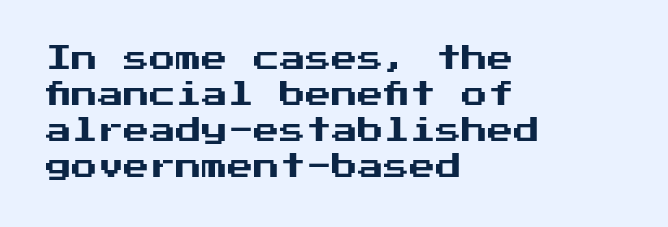
A typesetter would mark this as roman, not italic. Every row of glyphs begins at an identical x-position on the left. Descenders are the only things crossing below the line. Horizontal bands of white between lines are of average thickness.
